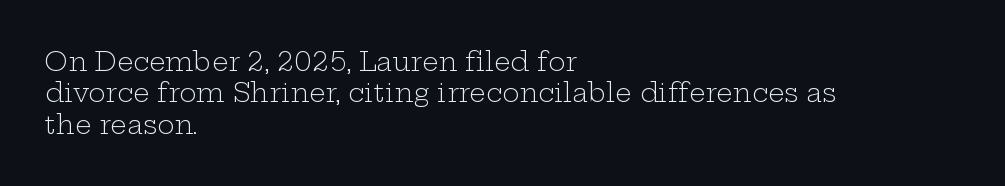
The image shows 26 px text type, upright; set left-aligned, line spacing 1.21x, normal letter spacing, not underlined.
